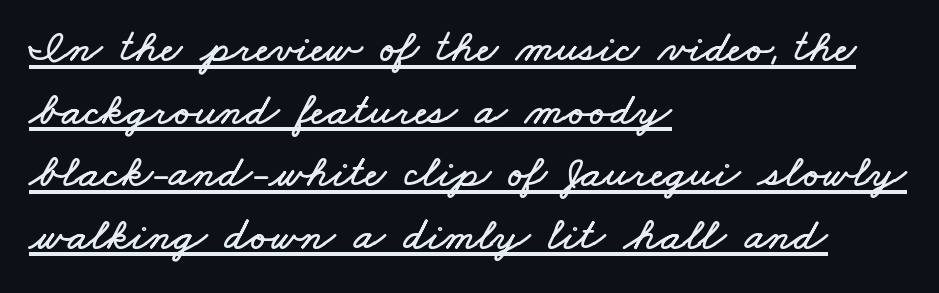
{"width": "wide", "stroke_contrast": "low", "x_height": "small", "monospaced": "no", "underline": "yes", "align": "left", "line_spacing": "normal", "line_spacing_ratio": 1.36, "letter_spacing": "normal", "letter_spacing_em": 0.0, "glyph_px": 46}
